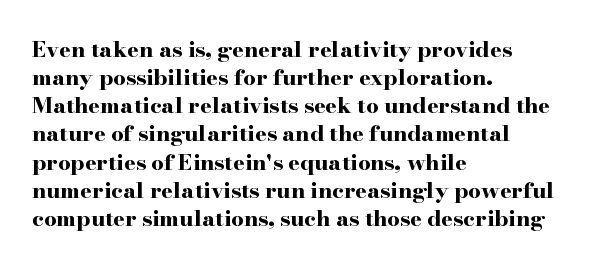
The image shows 22 px bold type, upright; set left-aligned, normal line spacing (1.28x), normal letter spacing, not underlined.
